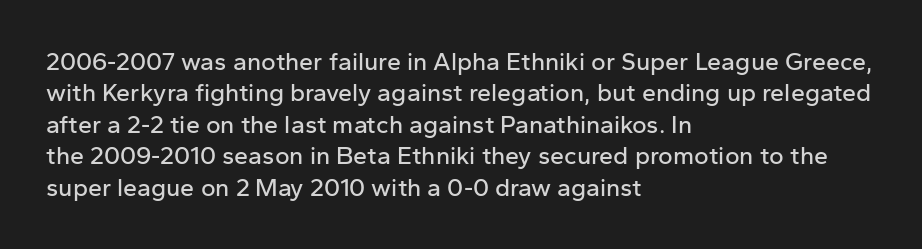
The space directly below the letters is spotless. Whoever set this chose a conventional vertical rhythm. The typesetter chose a ragged-right arrangement here. Posture: straight, roman, zero tilt. Standard letterfit; no display-style spreading of the glyphs.
